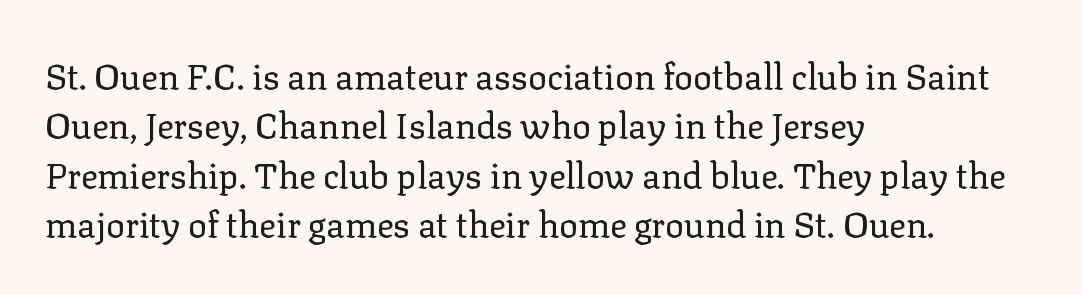
Q: Is the text bold? A: No.
Q: Is the text italic (slanted)? A: No, it is upright.
Q: Is the typeface a serif or a sans-serif typeface? A: Serif.
Q: Is the text underlined? A: No.
Q: How is the paragraph aligned? A: Left-aligned.
Q: Is the spacing between letters normal or unusually wide? A: Normal.
Q: Is the spacing between lines tight, normal or loose? A: Normal.
Q: Width (condensed, normal, or wide)? A: Normal.
Q: Stroke contrast? A: Low.
Q: x-height? A: Medium.
Q: Monospaced? A: No.
